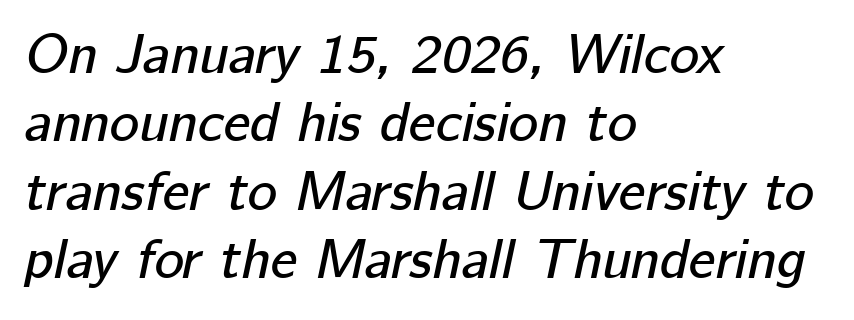
Q: Is the text italic (slanted)? A: Yes, it leans right by about 12 degrees.
Q: Is the text underlined? A: No.
Q: How is the paragraph aligned? A: Left-aligned.
Q: Is the spacing between letters normal or unusually wide? A: Normal.
Q: Width (condensed, normal, or wide)? A: Normal.
Q: Stroke contrast? A: Low.
Q: x-height? A: Medium.
Q: Monospaced? A: No.
